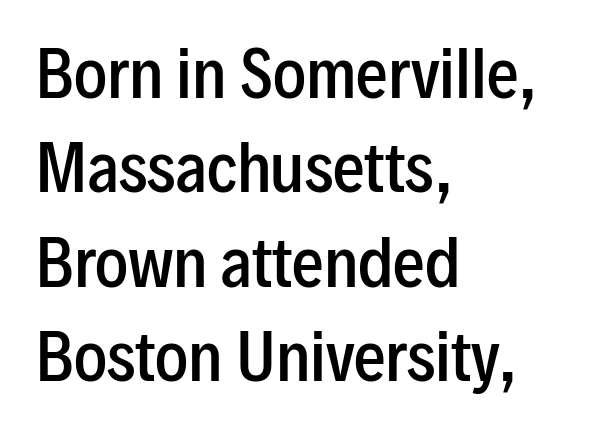
A typesetter would call this proportional, since set widths differ per character. The baseline area is clear. When letters stand straight like this, we call the style roman or upright. Quick note: interline space is typical. These lines are set flush left with a ragged right edge. The face used here is rendered with its standard letterfit.
